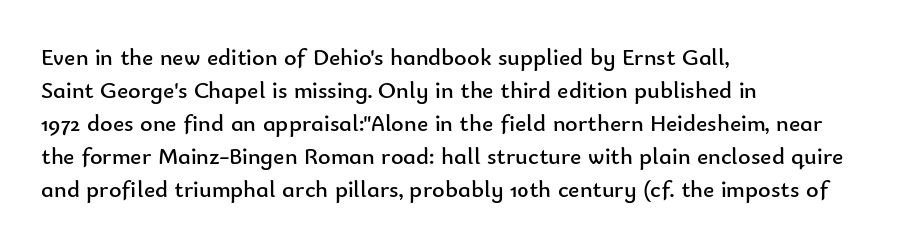
Q: Is the text bold? A: No.
Q: Is the text italic (slanted)? A: No, it is upright.
Q: Is the text underlined? A: No.
Q: How is the paragraph aligned? A: Left-aligned.
Q: Is the spacing between letters normal or unusually wide? A: Normal.
Q: Is the spacing between lines tight, normal or loose? A: Normal.
